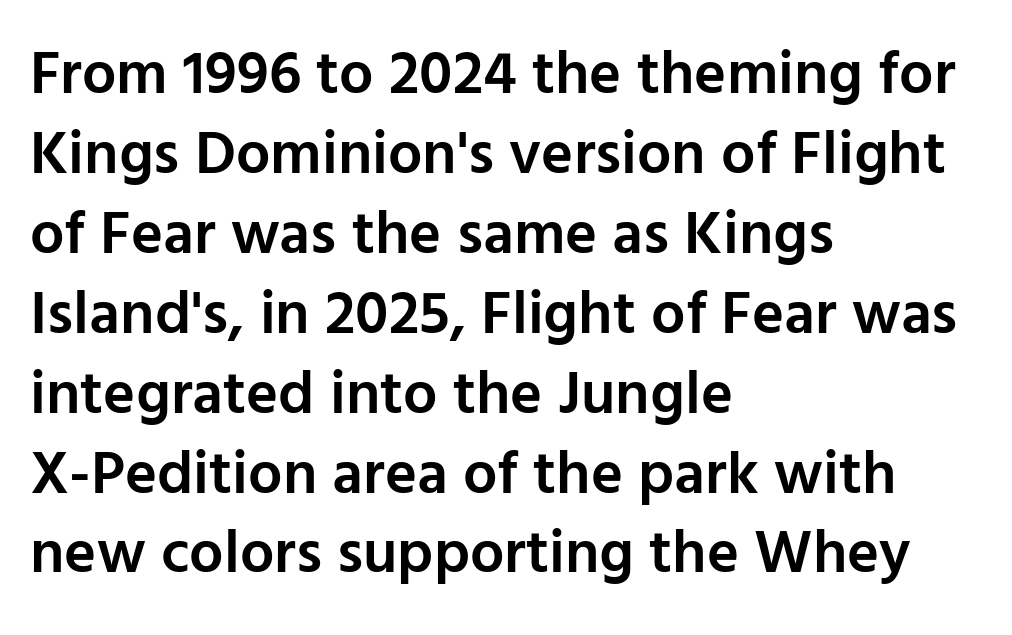
The image shows 61 px semibold sans-serif type, upright; set left-aligned, normal line spacing (1.31x), normal letter spacing, not underlined; low stroke contrast and a medium x-height.
